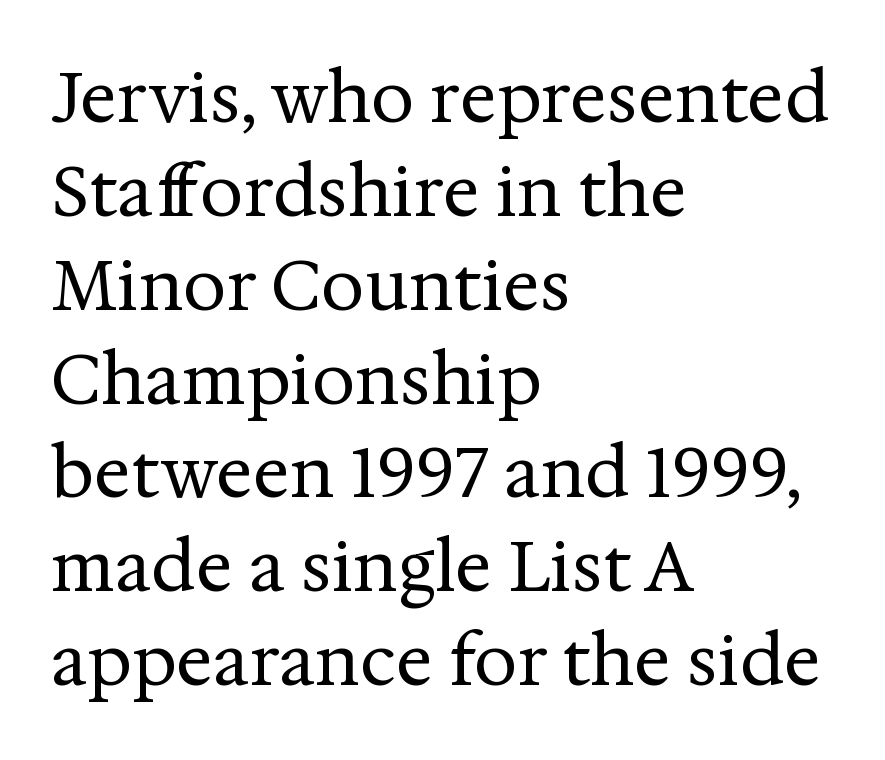
The image shows 69 px regular-weight serif type, upright; set left-aligned, normal line spacing (1.36x), normal letter spacing, not underlined; medium stroke contrast and a medium x-height.
